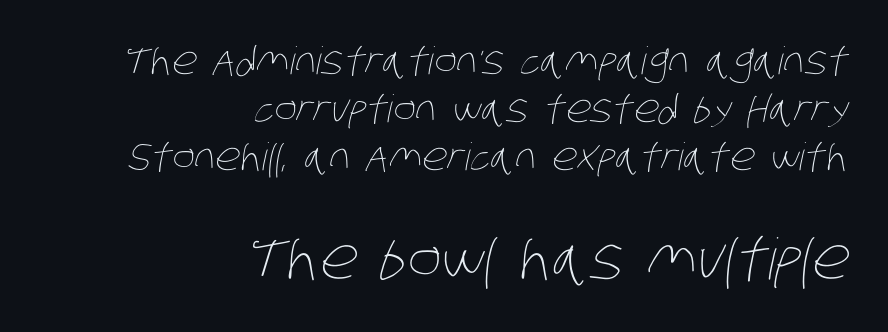
You could not count columns in this text — the font is proportionally spaced. A bare baseline throughout the passage. Regular leading. If you drew a ruler down the right edge, every line would touch it. The passage shown has conventional tracking throughout.
